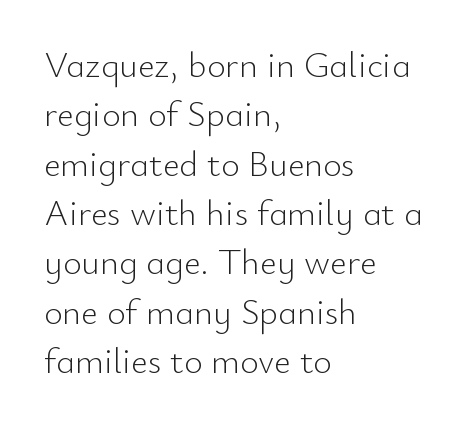
How would I describe the line gaps? Plain and ordinary. The glyphs are unaccompanied by any horizontal stroke below them. The typeface chosen for these lines omits serifs. Teacher's note: observe the even left margin — that is flush-left alignment. Observe the ordinary spacing: letters are neighbours, not strangers.
